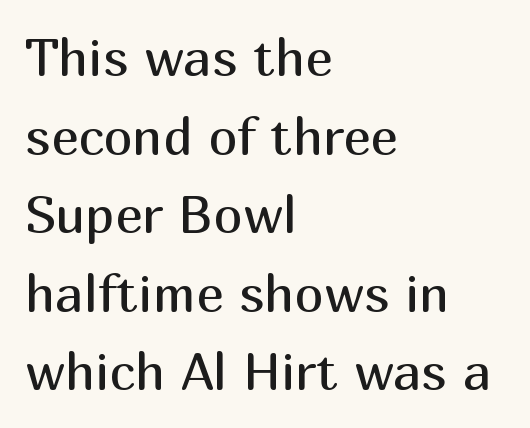
Q: Is the text bold? A: No.
Q: Is the text italic (slanted)? A: No, it is upright.
Q: Is the typeface a serif or a sans-serif typeface? A: Sans-serif.
Q: Is the text underlined? A: No.
Q: How is the paragraph aligned? A: Left-aligned.
Q: Is the spacing between letters normal or unusually wide? A: Normal.
Q: Is the spacing between lines tight, normal or loose? A: Normal.
Q: Width (condensed, normal, or wide)? A: Normal.
Q: Stroke contrast? A: Medium.
Q: x-height? A: Medium.
Q: Monospaced? A: No.
